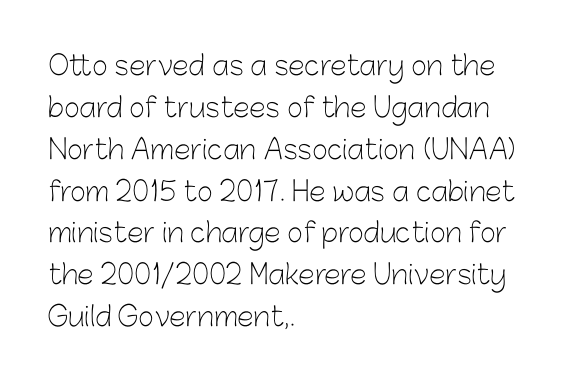
The image shows 27 px text type, upright; set left-aligned, normal line spacing (1.55x), normal letter spacing, not underlined.
